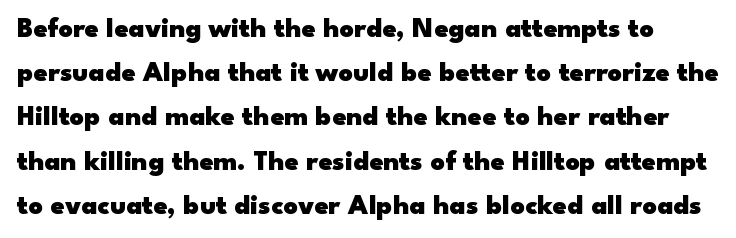
Q: Is the text bold? A: Yes.
Q: Is the text italic (slanted)? A: No, it is upright.
Q: Is the typeface a serif or a sans-serif typeface? A: Sans-serif.
Q: Is the text underlined? A: No.
Q: Is the spacing between letters normal or unusually wide? A: Normal.
Q: Is the spacing between lines tight, normal or loose? A: Normal.
Q: Width (condensed, normal, or wide)? A: Wide.
Q: Stroke contrast? A: Low.
Q: x-height? A: Small.
Q: Monospaced? A: No.
